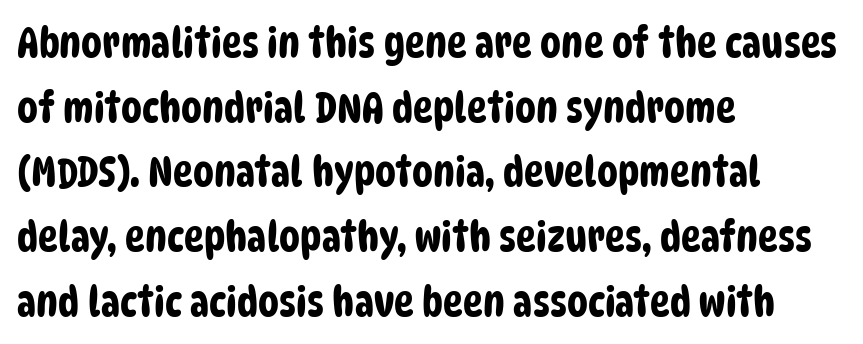
{"serif": "no", "width": "condensed", "stroke_contrast": "low", "x_height": "large", "monospaced": "no", "underline": "no", "align": "left", "line_spacing": "normal", "line_spacing_ratio": 1.54, "letter_spacing": "normal", "letter_spacing_em": 0.0, "glyph_px": 42}
